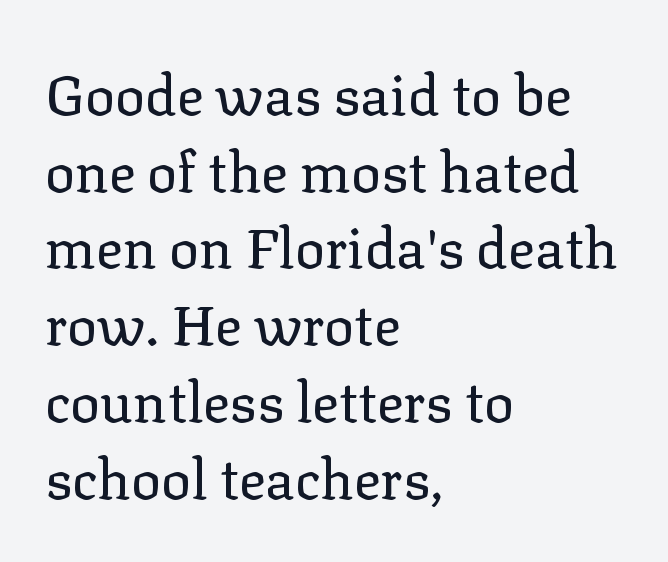
The image shows 56 px regular-weight serif type, upright; set left-aligned, normal line spacing (1.37x), normal letter spacing, not underlined; low stroke contrast and a medium x-height.
